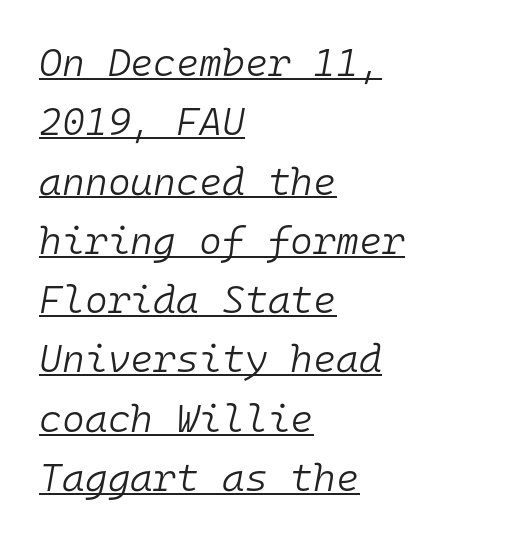
Baseline-to-baseline distance is the conventional proportion of letter height. The face used here is rendered with its standard letterfit. This is not heavy type; no bold has been used. Like a heading marked for emphasis, these lines bear an underscore. Compared with a centered layout, this one pins lines to the left instead.
